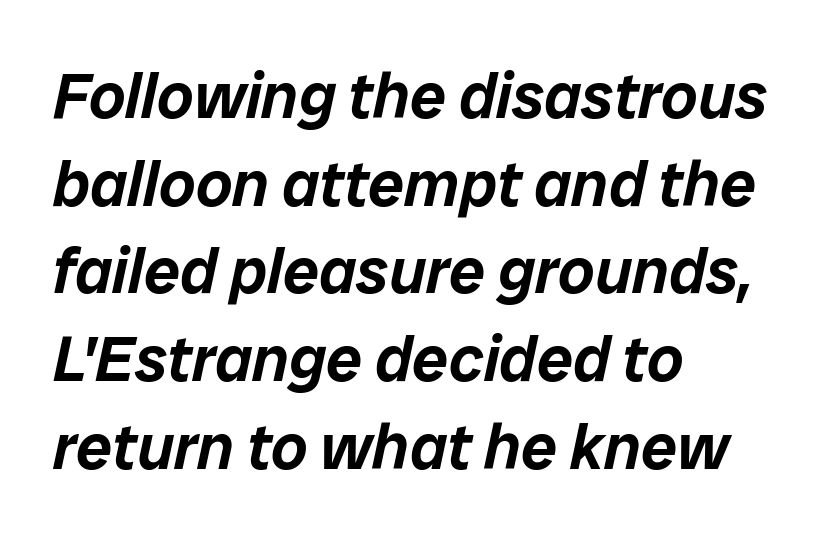
Rows of type keep a routine distance in the vertical direction. This sample uses plain, unmodified letter spacing. Underline: absent. Line starts are locked; line ends wander.
